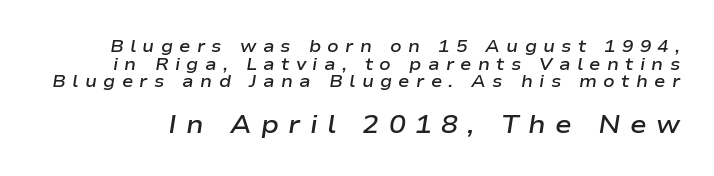
Q: Is the text bold? A: Semi-bold.
Q: Is the text italic (slanted)? A: Yes, it leans right by about 9 degrees.
Q: Is the text underlined? A: No.
Q: Is the spacing between letters normal or unusually wide? A: Unusually wide.
Q: Is the spacing between lines tight, normal or loose? A: Tight.
Q: Which block of text is set in a larger size, the first (top) or the second (bottom)? A: The second (bottom) one.
